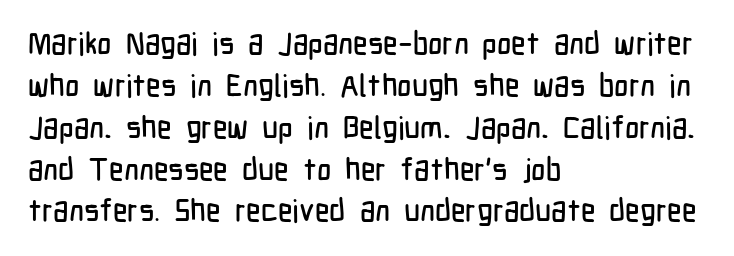
{"serif": "no", "italic": "no", "width": "condensed", "stroke_contrast": "low", "x_height": "medium", "monospaced": "no", "underline": "no", "align": "left", "line_spacing": "normal", "line_spacing_ratio": 1.35, "letter_spacing": "normal", "letter_spacing_em": 0.0, "glyph_px": 31}
